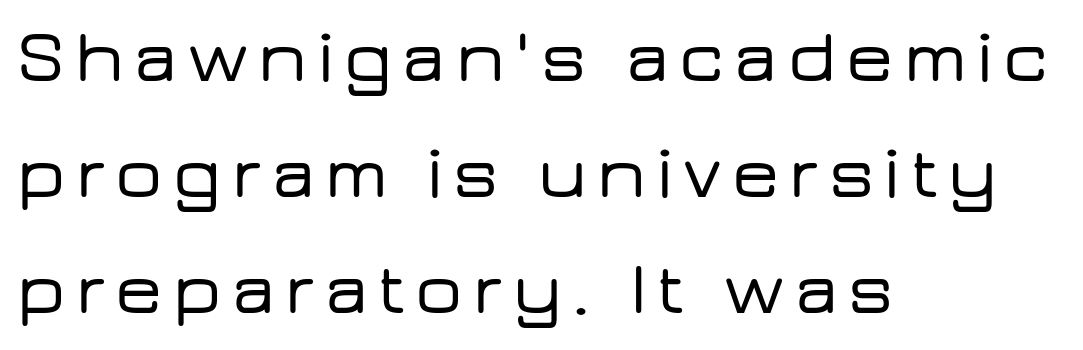
In terms of letterform style, serifs are entirely absent. Short and long lines alike share a common starting point at left. Evenly set lines give the paragraph a standard silhouette. Underlining? Definitely not there.
